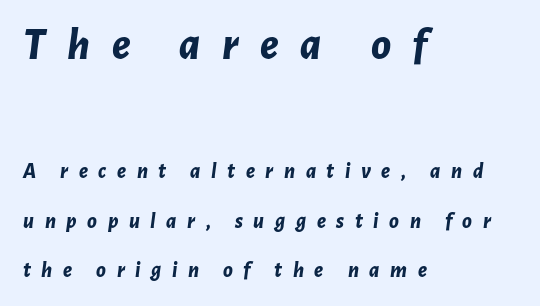
{"italic": "yes", "lean": "right", "slant_degrees": 7, "bold": "yes", "weight": "bold", "width": "normal", "stroke_contrast": "low", "x_height": "medium", "monospaced": "no", "underline": "no", "align": "left", "line_spacing": "loose", "line_spacing_ratio": 2.25, "letter_spacing": "wide", "letter_spacing_em": 0.48, "larger_block": "first", "size_ratio": 2.05, "glyph_px": 45}
